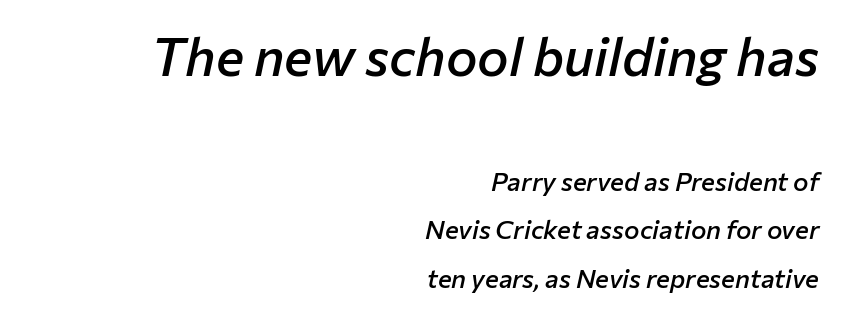
{"italic": "yes", "lean": "right", "slant_degrees": 12, "bold": "semi", "weight": "semibold", "width": "normal", "stroke_contrast": "low", "x_height": "medium", "monospaced": "no", "underline": "no", "align": "right", "line_spacing_ratio": 1.87, "letter_spacing": "normal", "letter_spacing_em": 0.0, "larger_block": "first", "size_ratio": 2.04, "glyph_px": 53}
